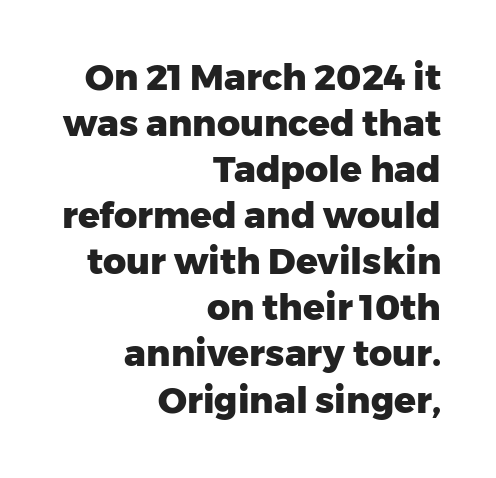
{"serif": "no", "italic": "no", "bold": "yes", "weight": "heavy", "width": "normal", "stroke_contrast": "low", "x_height": "medium", "monospaced": "no", "underline": "no", "align": "right", "line_spacing": "normal", "line_spacing_ratio": 1.28, "letter_spacing": "normal", "letter_spacing_em": 0.0, "glyph_px": 36}
